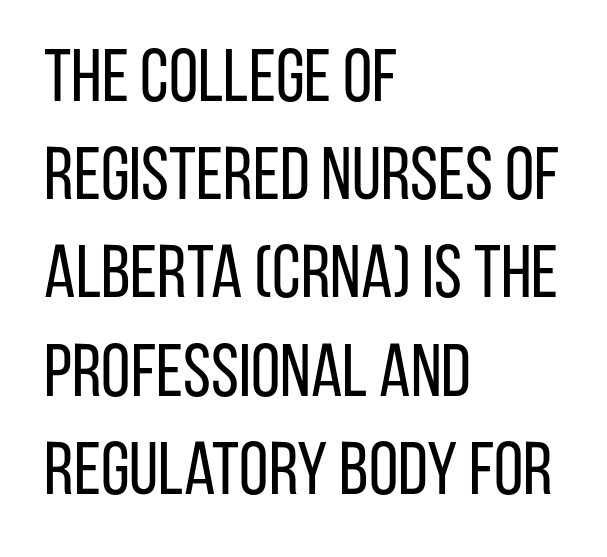
Q: Is the text bold? A: No.
Q: Is the text italic (slanted)? A: No, it is upright.
Q: Is the typeface a serif or a sans-serif typeface? A: Sans-serif.
Q: Is the text underlined? A: No.
Q: How is the paragraph aligned? A: Left-aligned.
Q: Is the spacing between letters normal or unusually wide? A: Normal.
Q: Is the spacing between lines tight, normal or loose? A: Normal.
Q: Width (condensed, normal, or wide)? A: Condensed.
Q: Stroke contrast? A: Low.
Q: x-height? A: Large.
Q: Monospaced? A: No.
